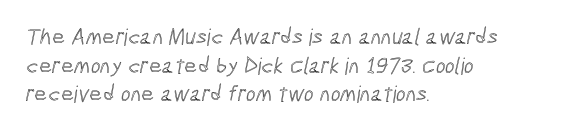
The image shows 23 px text type; set left-aligned, line spacing 1.24x, normal letter spacing, not underlined.
